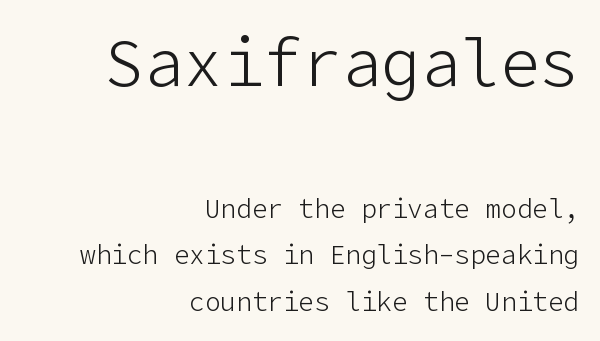
The image shows 66 px light sans-serif type, upright; set right-aligned, line spacing 1.79x, normal letter spacing, not underlined; the first (top) block is 2.54x larger; low stroke contrast and a medium x-height.
